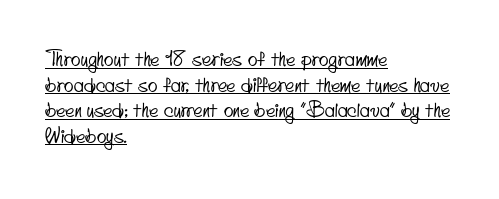
Every word sits above its own underline. A student would call this left alignment; a typographer would say flush left, rag right. Students, observe: this is what conventionally led text looks like. Between one letter and the next there's only the usual sliver of space.
